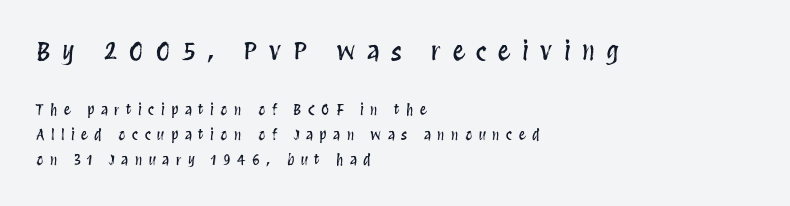
The image shows 25 px text type, upright; set left-aligned, line spacing 1.8x, unusually wide letter spacing (+0.46 em), not underlined; the first (top) block is 1.79x larger.
